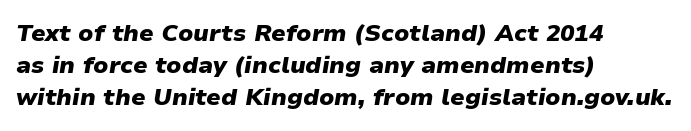
{"italic": "yes", "lean": "right", "slant_degrees": 9, "bold": "yes", "underline": "no", "align": "left", "line_spacing": "normal", "line_spacing_ratio": 1.34, "letter_spacing": "normal", "letter_spacing_em": 0.0, "glyph_px": 24}
